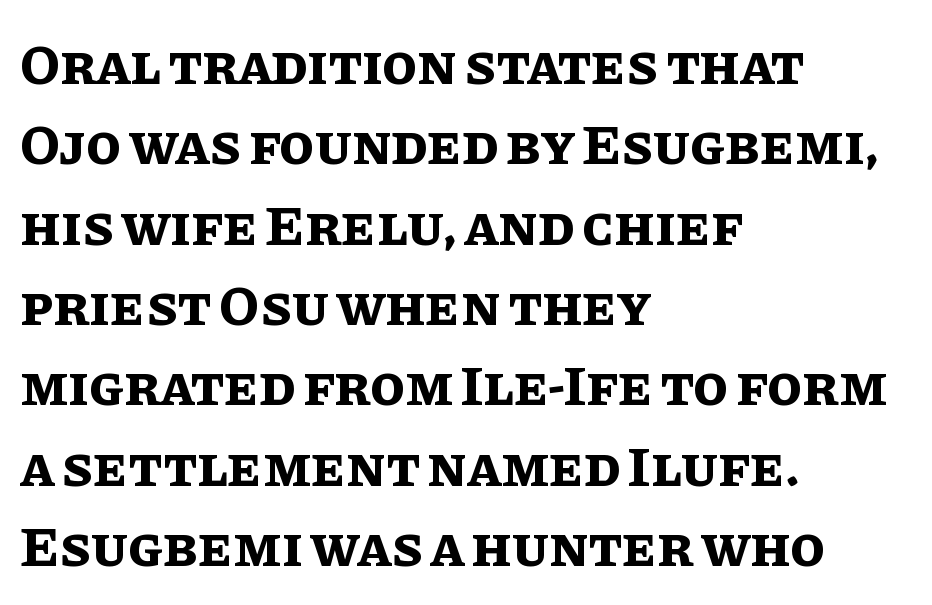
Q: Is the text bold? A: Yes.
Q: Is the text italic (slanted)? A: No, it is upright.
Q: Is the text underlined? A: No.
Q: How is the paragraph aligned? A: Left-aligned.
Q: Is the spacing between letters normal or unusually wide? A: Normal.
Q: Is the spacing between lines tight, normal or loose? A: Normal.
Q: Width (condensed, normal, or wide)? A: Normal.
Q: Stroke contrast? A: Low.
Q: x-height? A: Large.
Q: Monospaced? A: No.
